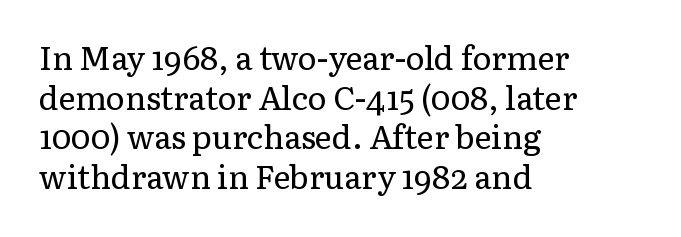
If you drew a ruler down the left edge, every line would touch it. Compared with a typical body face, this is equally light or lighter still. Underline: absent. How are the letters spaced? Ordinarily, with no added tracking. Each letter keeps its own natural width here, so spacing adapts to shape. Style check: upright.
